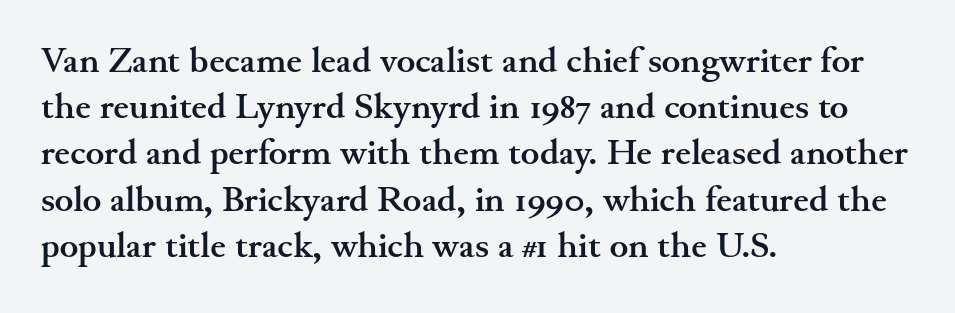
{"serif": "yes", "italic": "no", "bold": "yes", "weight": "semibold", "width": "wide", "stroke_contrast": "medium", "x_height": "small", "monospaced": "no", "underline": "no", "align": "left", "line_spacing": "normal", "line_spacing_ratio": 1.32, "letter_spacing": "normal", "letter_spacing_em": 0.0, "glyph_px": 35}
